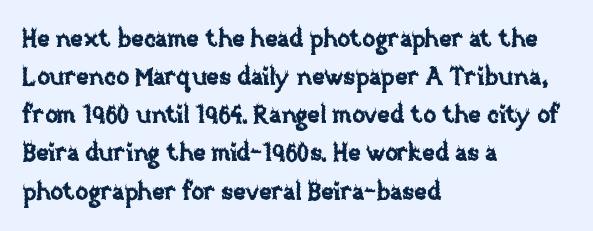
A normal amount of white space separates one row of letters from the next. In terms of letterspacing, this is plain default setting. Quick note: not italic, upright. Only glyphs here, with clear space below each row. Horizontally, the lines are justified to the leading edge only.
